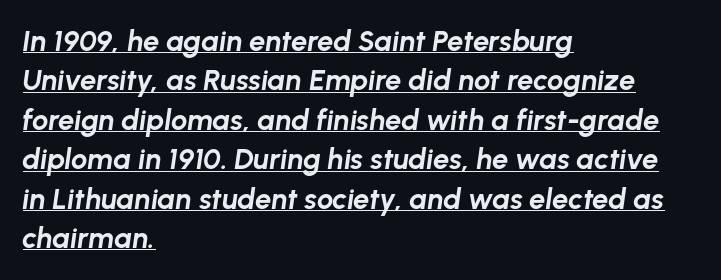
{"italic": "yes", "lean": "right", "slant_degrees": 8, "bold": "yes", "weight": "bold", "width": "normal", "stroke_contrast": "low", "x_height": "medium", "monospaced": "no", "underline": "yes", "align": "left", "line_spacing": "normal", "line_spacing_ratio": 1.36, "letter_spacing": "normal", "letter_spacing_em": 0.0, "glyph_px": 29}
